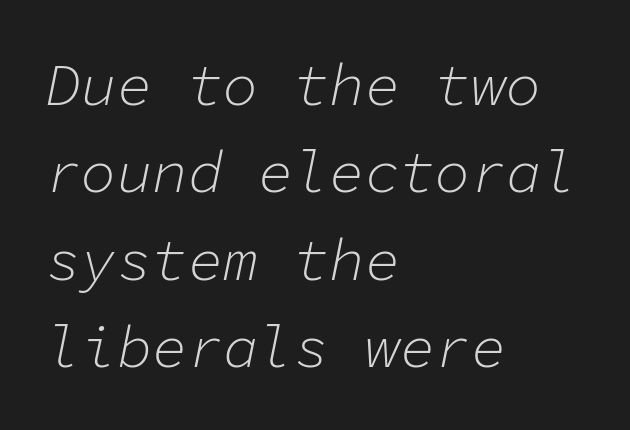
Q: Is the text bold? A: No.
Q: Is the text italic (slanted)? A: Yes, it leans right by about 11 degrees.
Q: Is the text underlined? A: No.
Q: How is the paragraph aligned? A: Left-aligned.
Q: Is the spacing between letters normal or unusually wide? A: Normal.
Q: Is the spacing between lines tight, normal or loose? A: Normal.
Q: Width (condensed, normal, or wide)? A: Normal.
Q: Stroke contrast? A: Low.
Q: x-height? A: Medium.
Q: Monospaced? A: Yes.
